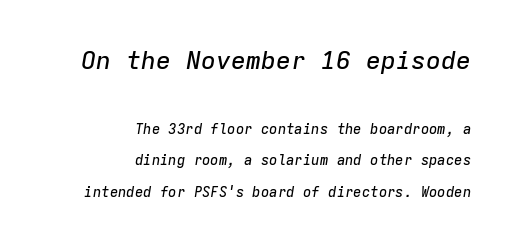
The image shows 25 px text type, italic (leaning right); set right-aligned, loose line spacing (2.24x), normal letter spacing, not underlined; the first (top) block is 1.79x larger.
